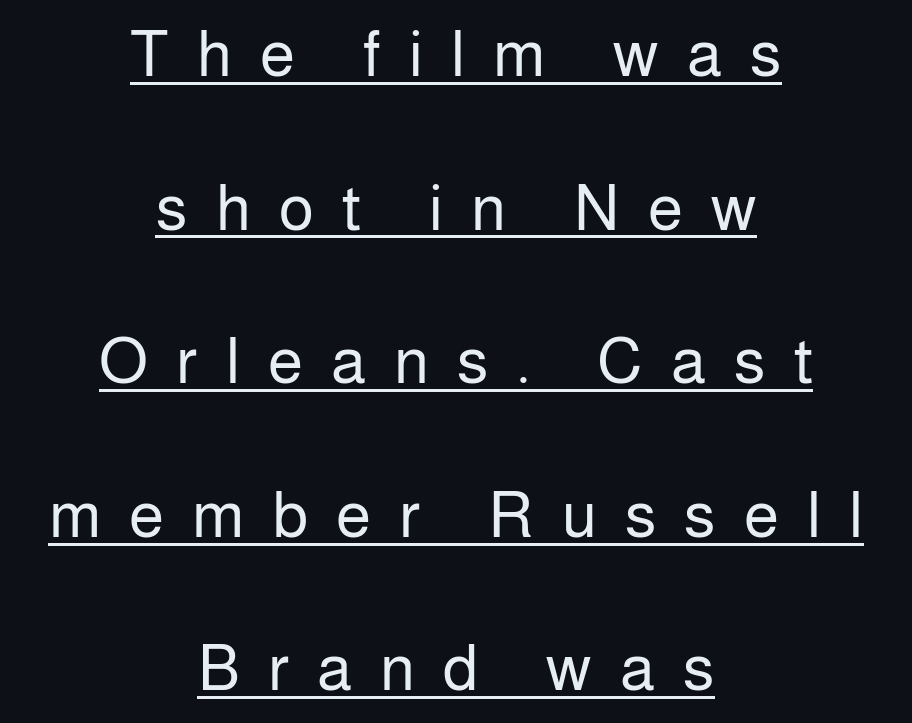
{"serif": "no", "italic": "no", "bold": "no", "weight": "regular", "width": "normal", "stroke_contrast": "low", "x_height": "medium", "monospaced": "no", "underline": "yes", "align": "center", "line_spacing": "loose", "line_spacing_ratio": 2.4, "letter_spacing": "wide", "letter_spacing_em": 0.44, "glyph_px": 64}
